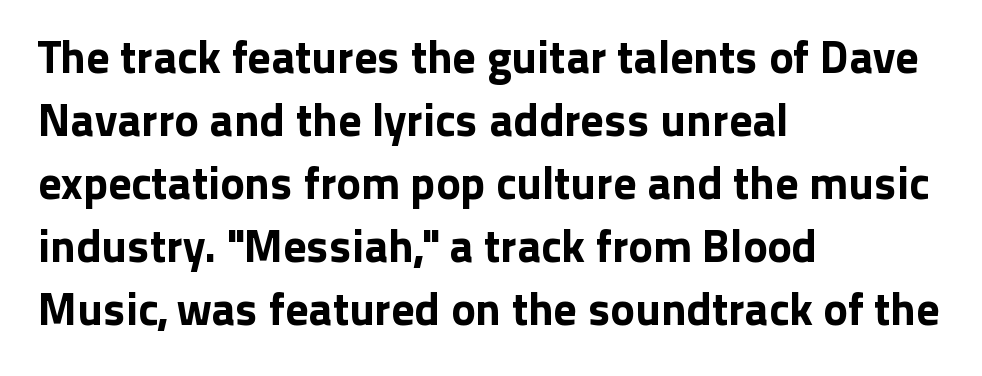
{"serif": "no", "italic": "no", "width": "normal", "stroke_contrast": "low", "x_height": "medium", "monospaced": "no", "underline": "no", "align": "left", "line_spacing": "normal", "line_spacing_ratio": 1.37, "letter_spacing": "normal", "letter_spacing_em": 0.0, "glyph_px": 46}
